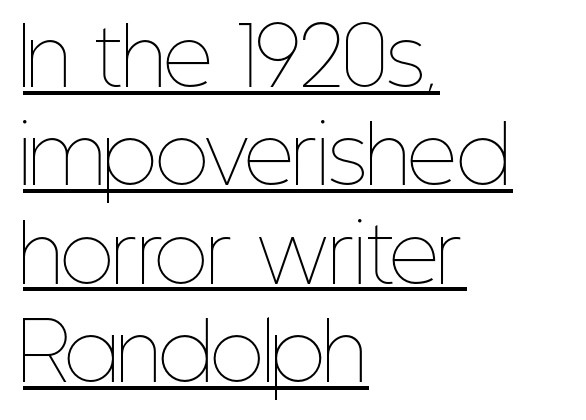
{"italic": "no", "bold": "no", "weight": "thin", "width": "condensed", "stroke_contrast": "low", "x_height": "medium", "monospaced": "no", "underline": "yes", "align": "left", "line_spacing": "normal", "line_spacing_ratio": 1.26, "letter_spacing": "normal", "letter_spacing_em": 0.0, "glyph_px": 78}
